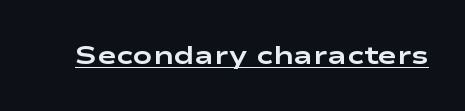
{"italic": "no", "bold": "yes", "underline": "yes", "letter_spacing": "normal", "letter_spacing_em": 0.0, "glyph_px": 26}
